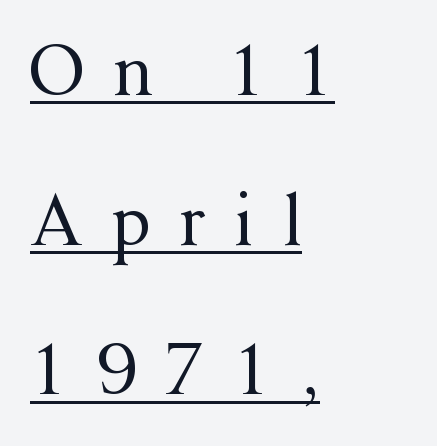
The image shows 69 px regular-weight serif type, upright; set left-aligned, loose line spacing (2.17x), unusually wide letter spacing (+0.42 em), underlined; medium stroke contrast and a medium x-height.
